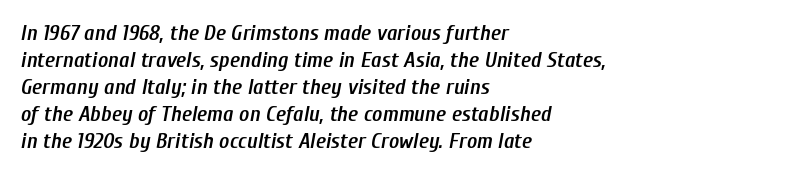
The tracking reads as untouched default to a designer's eye. Strokes here are thickened, but only to semibold level. Is the type slanted? Yes — the strokes lean at a clear angle. Bare-footed words on every line. Short and long lines alike share a common starting point at left.
